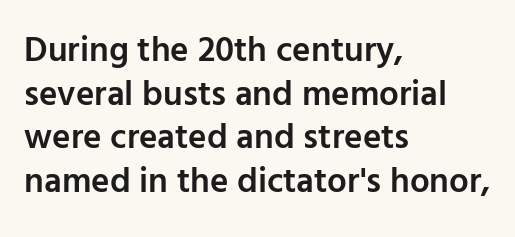
Q: Is the text bold? A: Semi-bold.
Q: Is the text italic (slanted)? A: No, it is upright.
Q: Is the typeface a serif or a sans-serif typeface? A: Sans-serif.
Q: Is the text underlined? A: No.
Q: How is the paragraph aligned? A: Left-aligned.
Q: Is the spacing between letters normal or unusually wide? A: Normal.
Q: Is the spacing between lines tight, normal or loose? A: Normal.
Q: Width (condensed, normal, or wide)? A: Normal.
Q: Stroke contrast? A: Low.
Q: x-height? A: Medium.
Q: Monospaced? A: No.
